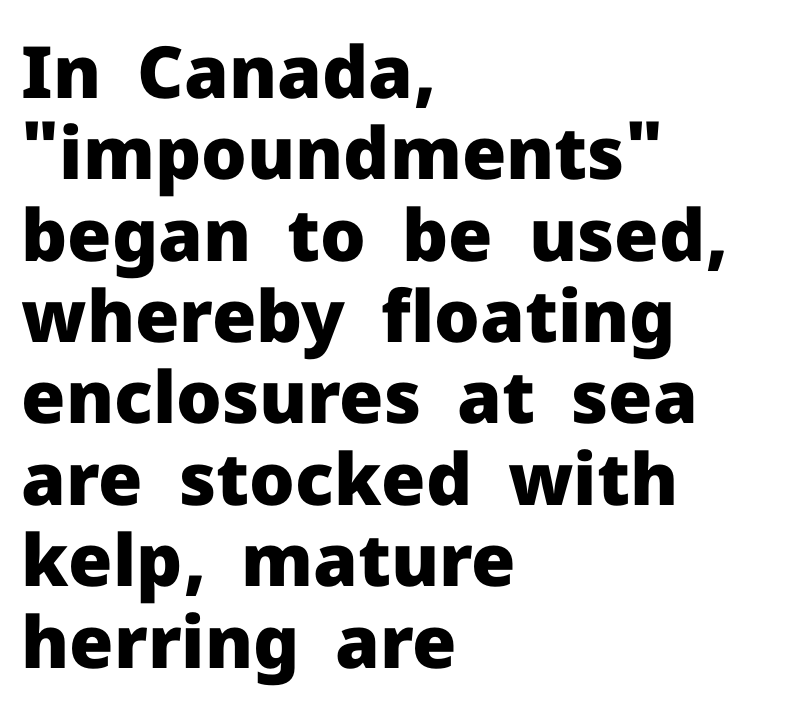
Q: Is the text bold? A: Yes.
Q: Is the text italic (slanted)? A: No, it is upright.
Q: Is the typeface a serif or a sans-serif typeface? A: Sans-serif.
Q: Is the text underlined? A: No.
Q: How is the paragraph aligned? A: Left-aligned.
Q: Is the spacing between letters normal or unusually wide? A: Normal.
Q: Is the spacing between lines tight, normal or loose? A: Tight.
Q: Width (condensed, normal, or wide)? A: Normal.
Q: Stroke contrast? A: Low.
Q: x-height? A: Medium.
Q: Monospaced? A: No.
